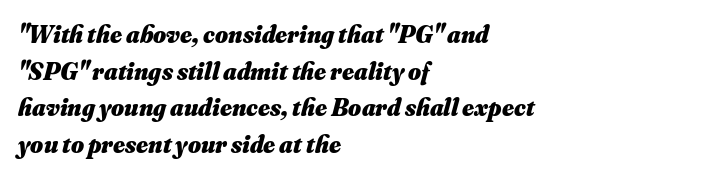
Default kerning and tracking; the words read as compact shapes. Normally led — the rows are evenly, conventionally spaced. The space beneath each line is pristine and unruled. The font's italic variant was chosen for this text.
